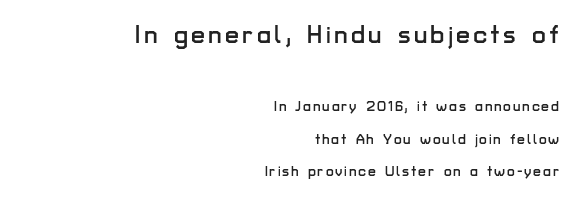
{"italic": "no", "underline": "no", "align": "right", "line_spacing": "loose", "line_spacing_ratio": 2.33, "larger_block": "first", "size_ratio": 1.79, "glyph_px": 25}
